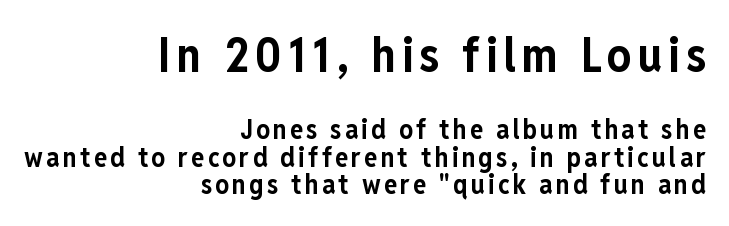
{"serif": "no", "italic": "no", "bold": "yes", "weight": "bold", "width": "condensed", "stroke_contrast": "low", "x_height": "medium", "monospaced": "no", "underline": "no", "align": "right", "line_spacing": "tight", "line_spacing_ratio": 1.03, "larger_block": "first", "size_ratio": 1.78, "glyph_px": 48}
